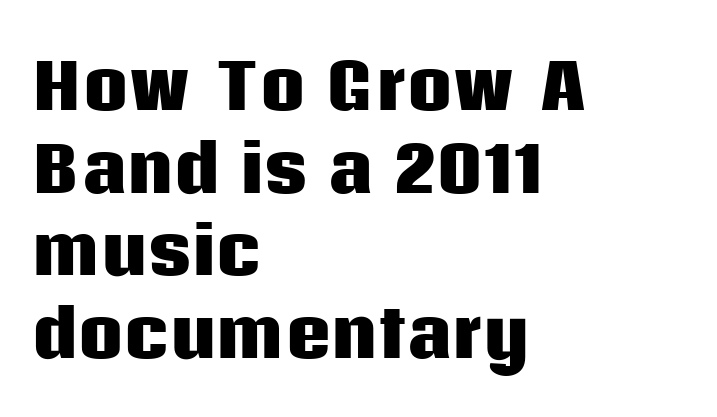
The image shows 63 px heavy sans-serif type, upright; set left-aligned, normal line spacing (1.31x), normal letter spacing, not underlined; low stroke contrast and a large x-height.
